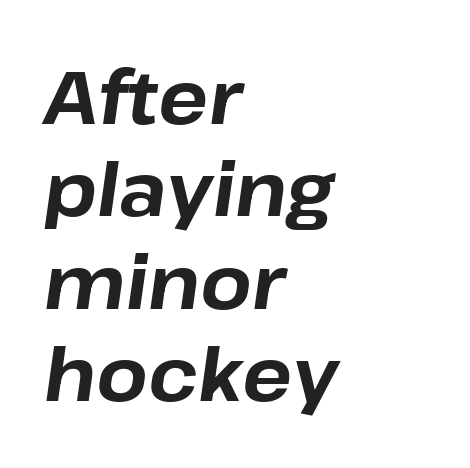
Q: Is the text bold? A: Yes.
Q: Is the text italic (slanted)? A: Yes, it leans right by about 8 degrees.
Q: Is the text underlined? A: No.
Q: How is the paragraph aligned? A: Left-aligned.
Q: Is the spacing between letters normal or unusually wide? A: Normal.
Q: Is the spacing between lines tight, normal or loose? A: Normal.
Q: Width (condensed, normal, or wide)? A: Normal.
Q: Stroke contrast? A: Low.
Q: x-height? A: Medium.
Q: Monospaced? A: No.
